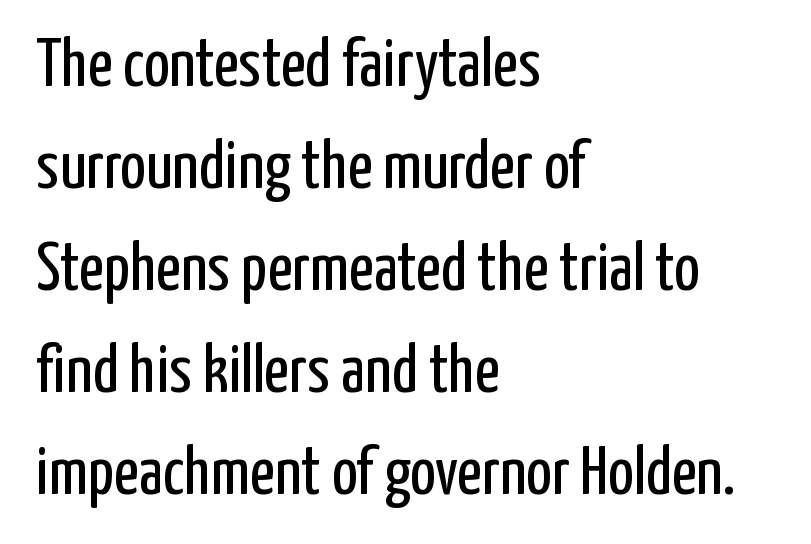
{"serif": "no", "italic": "no", "bold": "no", "weight": "regular", "width": "condensed", "stroke_contrast": "low", "x_height": "medium", "monospaced": "no", "underline": "no", "align": "left", "line_spacing": "normal", "line_spacing_ratio": 1.5, "letter_spacing": "normal", "letter_spacing_em": 0.0, "glyph_px": 68}
